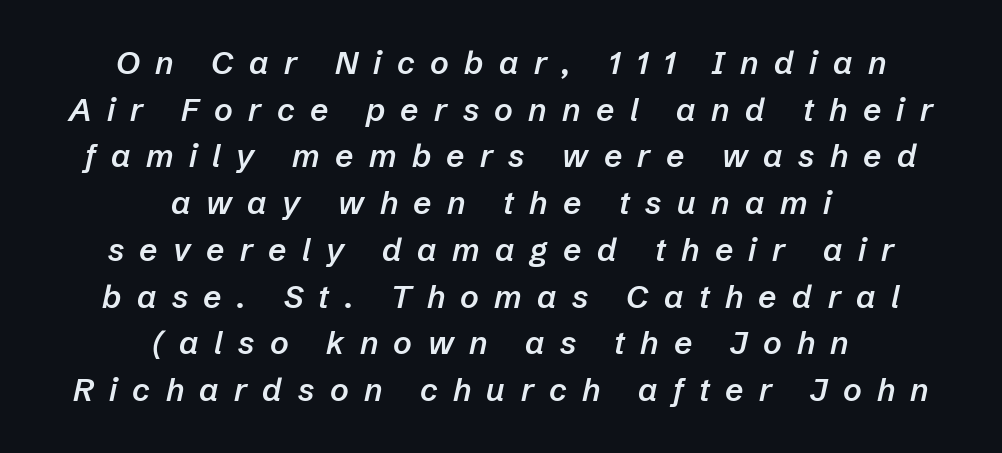
Q: Is the text bold? A: Semi-bold.
Q: Is the text italic (slanted)? A: Yes, it leans right by about 12 degrees.
Q: Is the text underlined? A: No.
Q: How is the paragraph aligned? A: Centered.
Q: Is the spacing between letters normal or unusually wide? A: Unusually wide.
Q: Is the spacing between lines tight, normal or loose? A: Normal.
Q: Width (condensed, normal, or wide)? A: Normal.
Q: Stroke contrast? A: Low.
Q: x-height? A: Medium.
Q: Monospaced? A: No.
